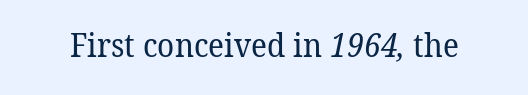
{"serif": "yes", "bold": "no", "weight": "regular", "width": "normal", "stroke_contrast": "low", "x_height": "medium", "monospaced": "no", "underline": "no", "letter_spacing": "normal", "letter_spacing_em": 0.0, "glyph_px": 32}
